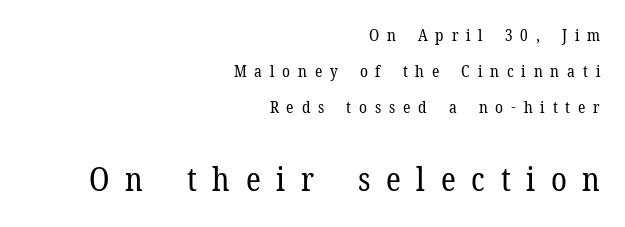
{"serif": "yes", "italic": "no", "bold": "no", "weight": "regular", "width": "normal", "stroke_contrast": "low", "x_height": "medium", "monospaced": "no", "underline": "no", "align": "right", "line_spacing": "loose", "line_spacing_ratio": 2.26, "letter_spacing": "wide", "letter_spacing_em": 0.49, "larger_block": "second", "size_ratio": 2.0, "glyph_px": 32}
